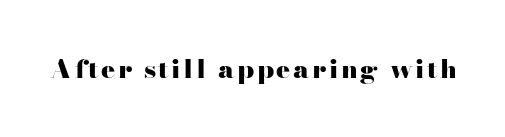
Q: Is the text bold? A: Yes.
Q: Is the text italic (slanted)? A: No, it is upright.
Q: Is the text underlined? A: No.
